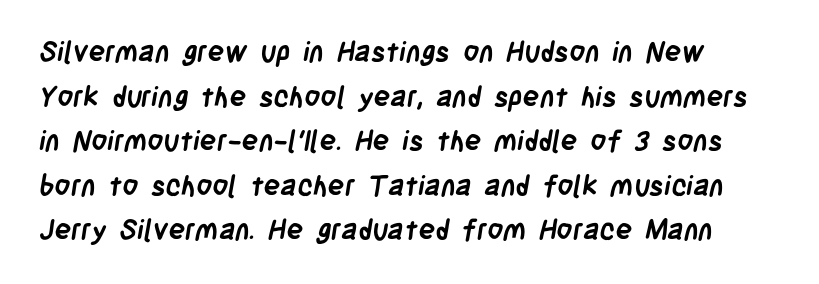
Q: Is the text bold? A: Yes.
Q: Is the typeface a serif or a sans-serif typeface? A: Sans-serif.
Q: Is the text underlined? A: No.
Q: How is the paragraph aligned? A: Left-aligned.
Q: Is the spacing between letters normal or unusually wide? A: Normal.
Q: Is the spacing between lines tight, normal or loose? A: Normal.
Q: Width (condensed, normal, or wide)? A: Condensed.
Q: Stroke contrast? A: Low.
Q: x-height? A: Large.
Q: Monospaced? A: No.
